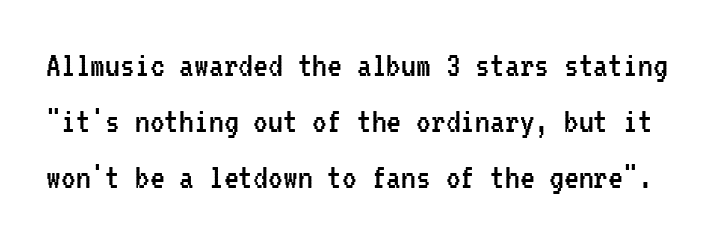
{"serif": "no", "italic": "no", "bold": "no", "weight": "regular", "width": "condensed", "stroke_contrast": "low", "x_height": "medium", "monospaced": "yes", "underline": "no", "line_spacing": "normal", "line_spacing_ratio": 1.51, "letter_spacing": "normal", "letter_spacing_em": 0.0, "glyph_px": 37}
